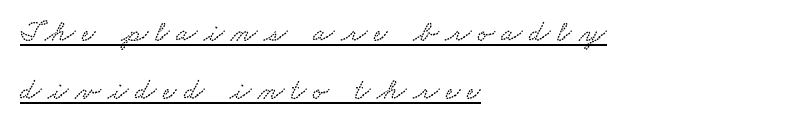
{"width": "wide", "stroke_contrast": "low", "x_height": "small", "monospaced": "no", "underline": "yes", "align": "left", "line_spacing": "loose", "line_spacing_ratio": 1.92, "letter_spacing": "wide", "letter_spacing_em": 0.23, "glyph_px": 30}
